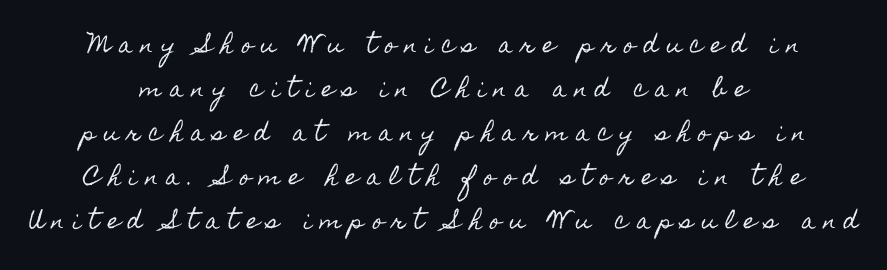
The paragraph shown floats in the horizontal middle. Words appear elongated and porous because spacing is wide. Horizontal bands of white between lines are thick stripes. No word sits above an underline.
